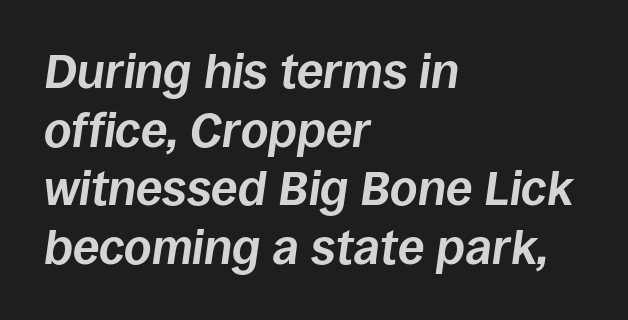
Q: Is the text bold? A: Yes.
Q: Is the text italic (slanted)? A: Yes, it leans right by about 8 degrees.
Q: Is the text underlined? A: No.
Q: How is the paragraph aligned? A: Left-aligned.
Q: Is the spacing between letters normal or unusually wide? A: Normal.
Q: Width (condensed, normal, or wide)? A: Normal.
Q: Stroke contrast? A: Low.
Q: x-height? A: Large.
Q: Monospaced? A: No.
